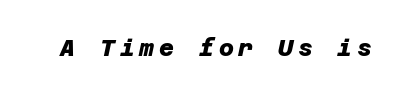
The image shows 23 px bold type; set unusually wide letter spacing (+0.21 em), not underlined.
